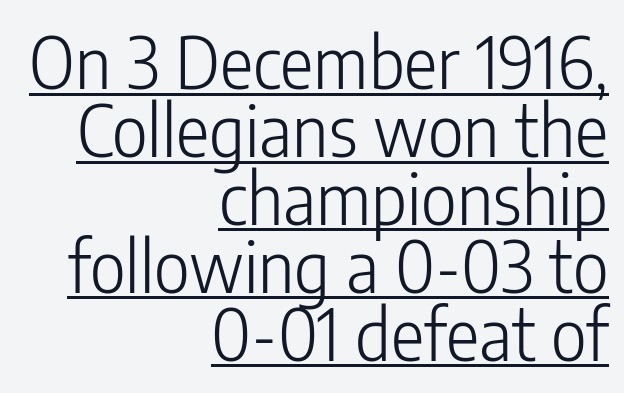
{"serif": "no", "italic": "no", "bold": "no", "weight": "light", "width": "condensed", "stroke_contrast": "low", "x_height": "medium", "monospaced": "no", "underline": "yes", "align": "right", "line_spacing": "tight", "line_spacing_ratio": 0.97, "letter_spacing": "normal", "letter_spacing_em": 0.0, "glyph_px": 70}
